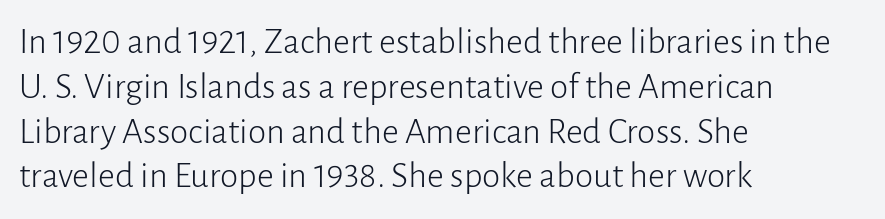
{"serif": "no", "italic": "no", "bold": "no", "weight": "light", "width": "normal", "stroke_contrast": "low", "x_height": "medium", "monospaced": "no", "underline": "no", "align": "left", "line_spacing_ratio": 1.21, "letter_spacing": "normal", "letter_spacing_em": 0.0, "glyph_px": 37}
